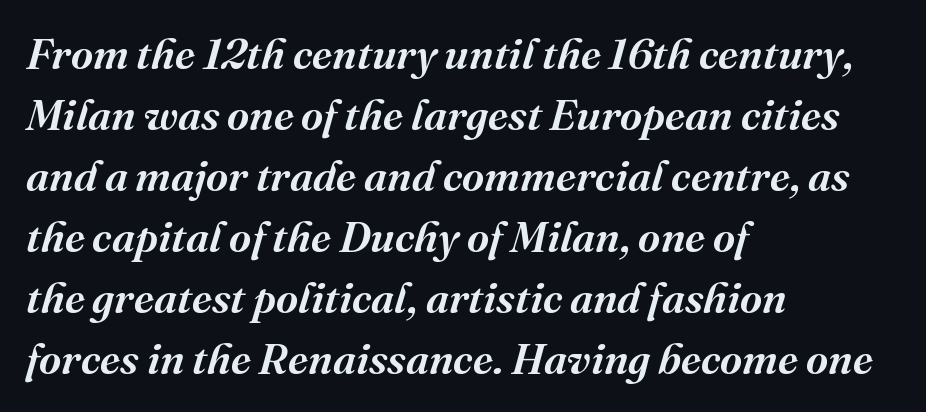
{"serif": "yes", "italic": "yes", "lean": "right", "slant_degrees": 16, "bold": "semi", "weight": "semibold", "width": "normal", "stroke_contrast": "medium", "x_height": "medium", "monospaced": "no", "underline": "no", "align": "left", "line_spacing": "normal", "line_spacing_ratio": 1.42, "letter_spacing": "normal", "letter_spacing_em": 0.0, "glyph_px": 43}
